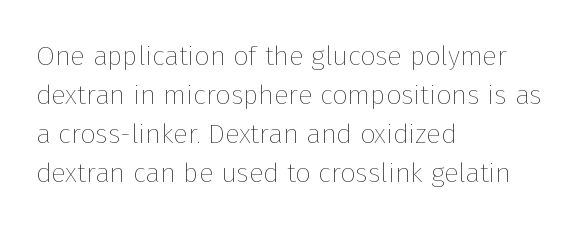
Q: Is the text bold? A: No.
Q: Is the text italic (slanted)? A: No, it is upright.
Q: Is the text underlined? A: No.
Q: How is the paragraph aligned? A: Left-aligned.
Q: Is the spacing between letters normal or unusually wide? A: Normal.
Q: Is the spacing between lines tight, normal or loose? A: Normal.
